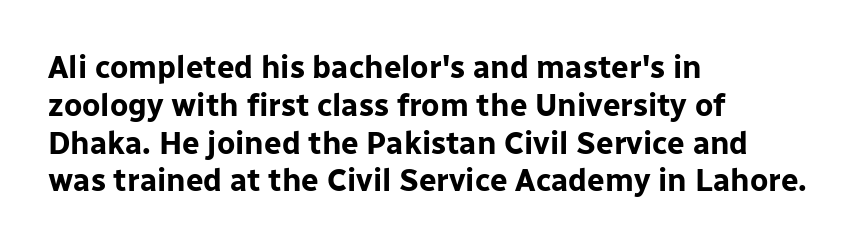
{"serif": "no", "italic": "no", "bold": "yes", "weight": "bold", "width": "normal", "stroke_contrast": "low", "x_height": "medium", "monospaced": "no", "underline": "no", "align": "left", "line_spacing_ratio": 1.22, "letter_spacing": "normal", "letter_spacing_em": 0.0, "glyph_px": 31}
